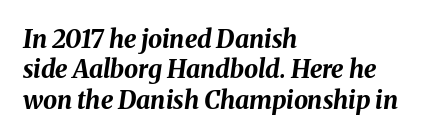
Q: Is the text bold? A: Yes.
Q: Is the text italic (slanted)? A: Yes, it leans right by about 8 degrees.
Q: Is the text underlined? A: No.
Q: How is the paragraph aligned? A: Left-aligned.
Q: Is the spacing between letters normal or unusually wide? A: Normal.
